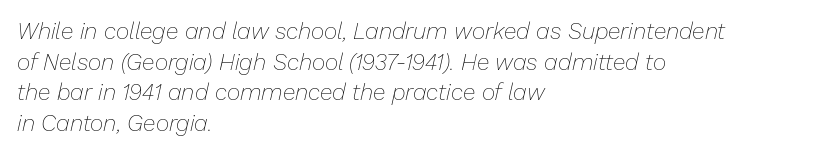
Q: Is the text bold? A: No.
Q: Is the text italic (slanted)? A: Yes, it leans right by about 13 degrees.
Q: Is the text underlined? A: No.
Q: How is the paragraph aligned? A: Left-aligned.
Q: Is the spacing between letters normal or unusually wide? A: Normal.
Q: Is the spacing between lines tight, normal or loose? A: Normal.
